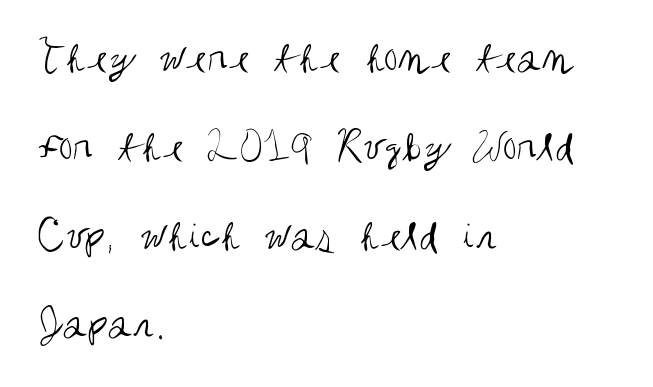
Q: Is the text bold? A: No.
Q: Is the typeface a serif or a sans-serif typeface? A: Sans-serif.
Q: Is the text underlined? A: No.
Q: How is the paragraph aligned? A: Left-aligned.
Q: Is the spacing between letters normal or unusually wide? A: Normal.
Q: Is the spacing between lines tight, normal or loose? A: Loose.
Q: Width (condensed, normal, or wide)? A: Condensed.
Q: Stroke contrast? A: Medium.
Q: x-height? A: Large.
Q: Monospaced? A: No.
